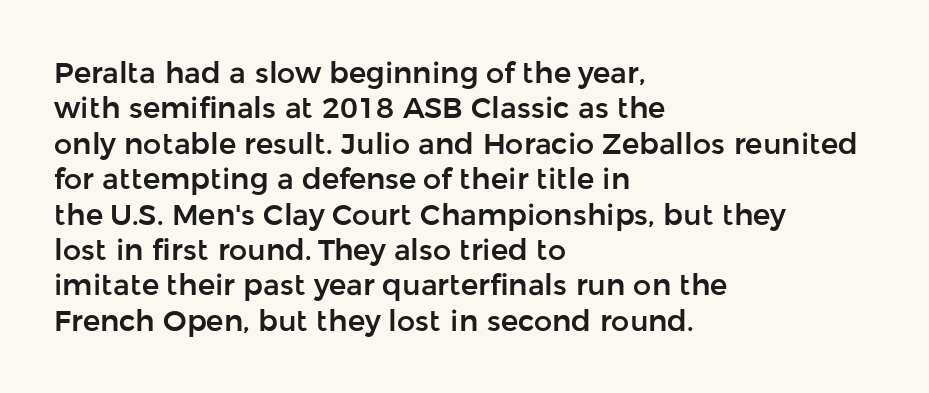
{"serif": "no", "italic": "no", "width": "normal", "stroke_contrast": "low", "x_height": "medium", "monospaced": "no", "underline": "no", "align": "left", "line_spacing_ratio": 1.22, "letter_spacing": "normal", "letter_spacing_em": 0.0, "glyph_px": 29}
